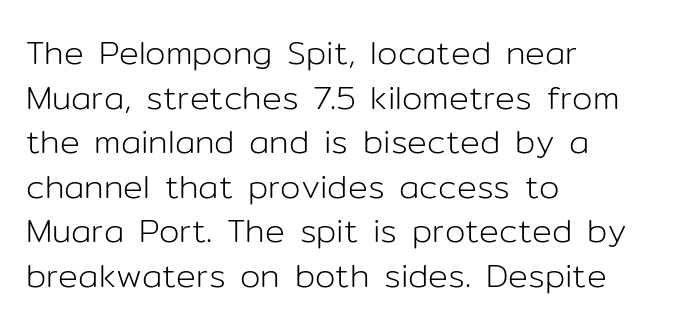
Style check: upright. A typesetter would call this leading conventional body-copy spacing. Is the type heavy? It reads as light-to-regular instead. Does the type have serifs? No, each stem ends abruptly. Compared with typical body copy, the letter spacing here is the same. The paragraph has a hard left edge and a soft right edge.
